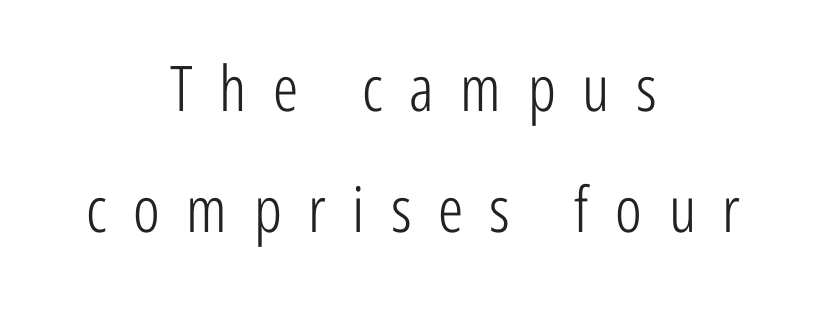
{"serif": "no", "italic": "no", "bold": "no", "weight": "light", "width": "condensed", "stroke_contrast": "low", "x_height": "medium", "monospaced": "no", "underline": "no", "align": "center", "line_spacing": "loose", "line_spacing_ratio": 1.92, "letter_spacing": "wide", "letter_spacing_em": 0.42, "glyph_px": 63}
